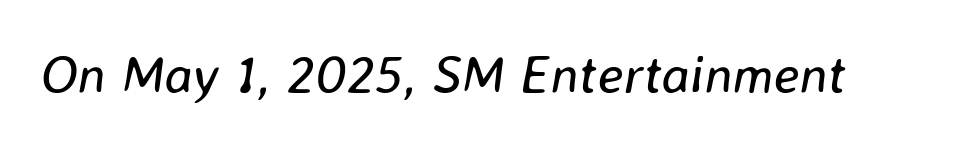
The image shows 53 px regular-weight type, italic (leaning right); set normal letter spacing, not underlined; low stroke contrast and a medium x-height.
